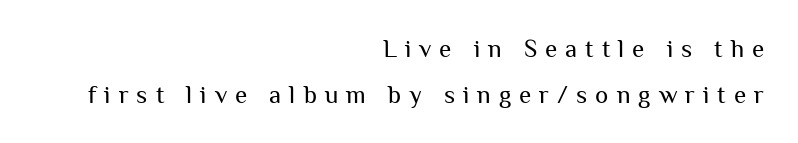
The image shows 25 px text type, upright; set right-aligned, line spacing 1.83x, unusually wide letter spacing (+0.32 em), not underlined.
